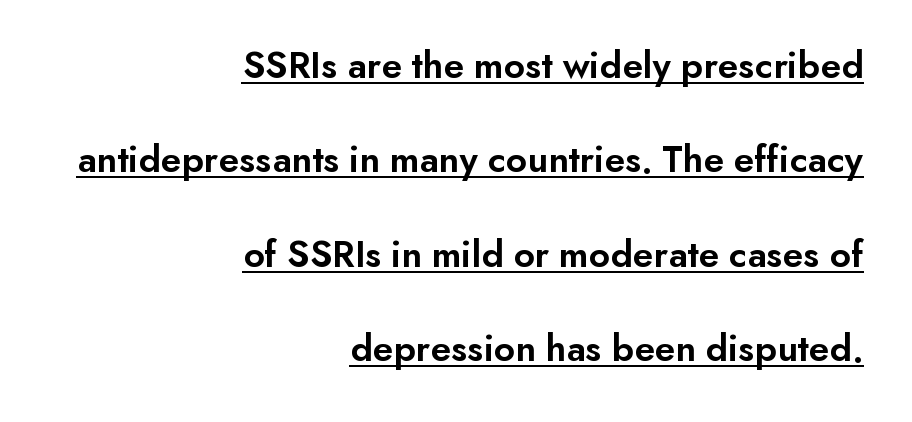
Q: Is the text bold? A: Semi-bold.
Q: Is the text italic (slanted)? A: No, it is upright.
Q: Is the typeface a serif or a sans-serif typeface? A: Sans-serif.
Q: Is the text underlined? A: Yes.
Q: How is the paragraph aligned? A: Right-aligned.
Q: Is the spacing between letters normal or unusually wide? A: Normal.
Q: Is the spacing between lines tight, normal or loose? A: Loose.
Q: Width (condensed, normal, or wide)? A: Normal.
Q: Stroke contrast? A: Low.
Q: x-height? A: Small.
Q: Monospaced? A: No.
